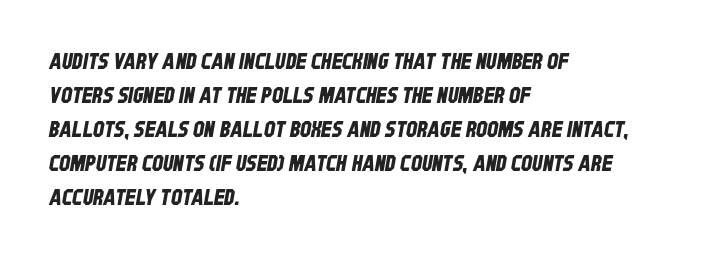
The image shows 22 px text type; set left-aligned, normal line spacing (1.55x), normal letter spacing, not underlined.
